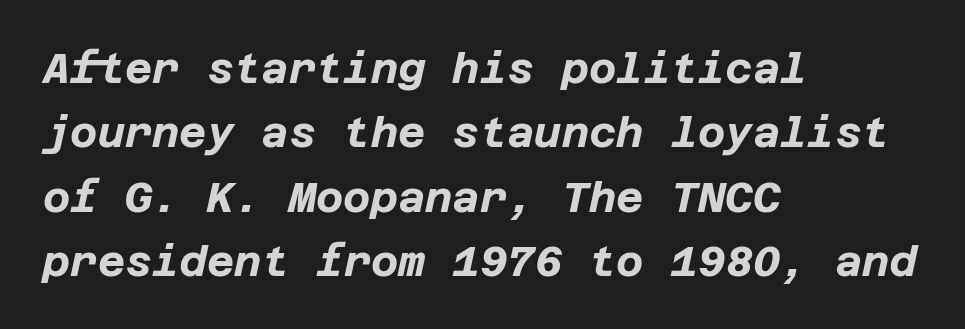
Left-aligned paragraph, ragged on the right. Observe the ordinary spacing: letters are neighbours, not strangers. Italic: yes, the glyphs are oblique. A full-strength bold gives these letters their thick strokes. Underline: absent.
